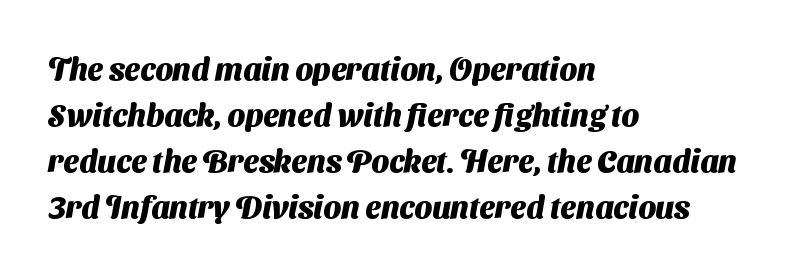
The image shows 31 px heavy sans-serif type; set left-aligned, normal line spacing (1.48x), normal letter spacing, not underlined; medium stroke contrast and a medium x-height.
